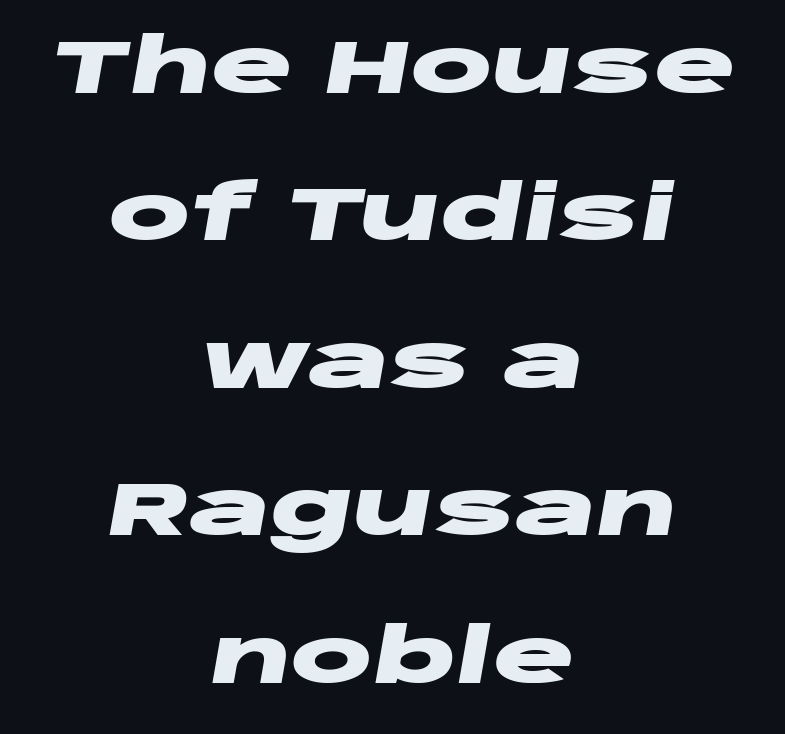
{"italic": "yes", "lean": "right", "slant_degrees": 10, "bold": "yes", "weight": "heavy", "width": "wide", "stroke_contrast": "low", "x_height": "large", "monospaced": "no", "underline": "no", "align": "center", "line_spacing": "loose", "line_spacing_ratio": 1.94, "letter_spacing": "normal", "letter_spacing_em": 0.0, "glyph_px": 76}
